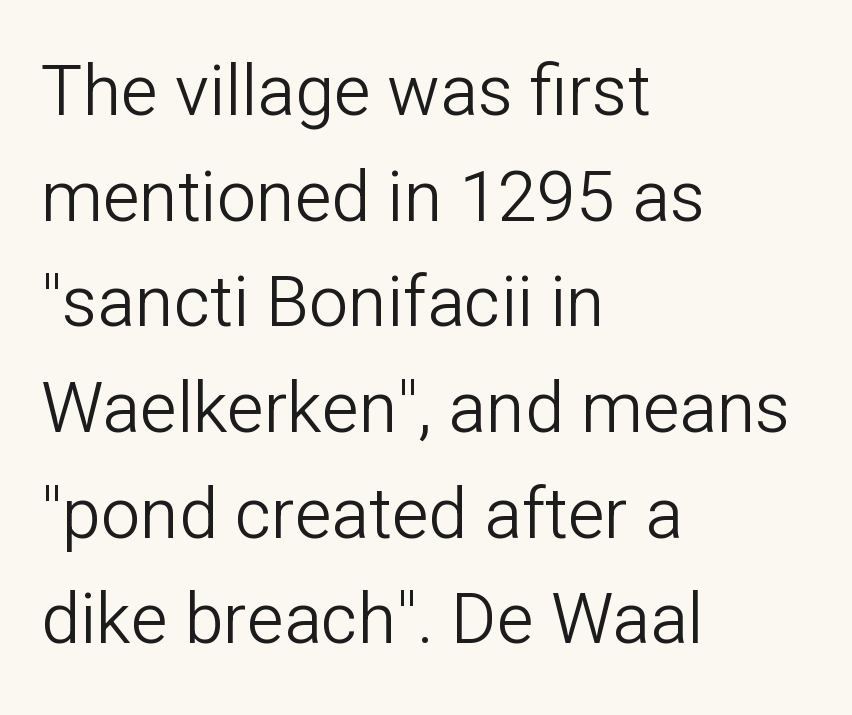
The image shows 70 px light sans-serif type, upright; set left-aligned, normal line spacing (1.51x), normal letter spacing, not underlined; low stroke contrast and a medium x-height.
